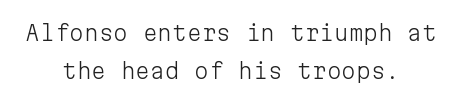
Q: Is the text bold? A: No.
Q: Is the text italic (slanted)? A: No, it is upright.
Q: Is the text underlined? A: No.
Q: How is the paragraph aligned? A: Centered.
Q: Is the spacing between letters normal or unusually wide? A: Normal.
